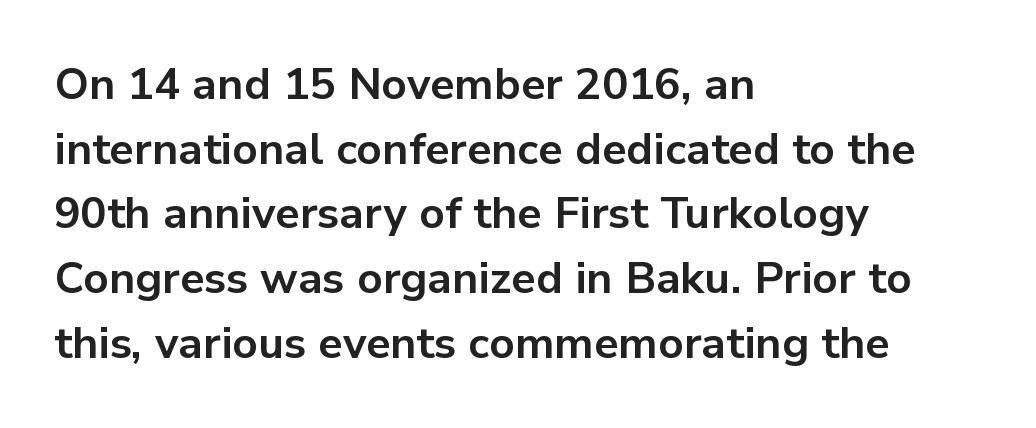
Spacing verdict: proportional, widths tailored to each character. Baseline-to-baseline distance is the conventional proportion of letter height. Is this a sans? Yes — the strokes have no serifs. A clean baseline with only descenders dipping below it. Layout note: lines flush left. The characters look thick and weighty, a clear bold.
